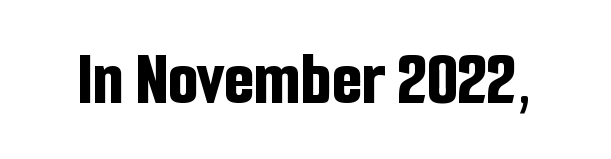
The image shows 78 px bold, condensed sans-serif type, upright; set normal letter spacing, not underlined; low stroke contrast and a medium x-height.
